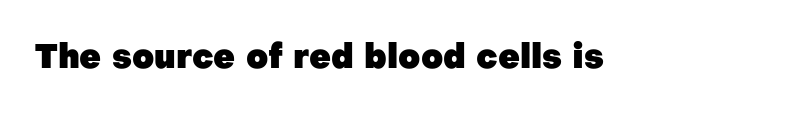
Q: Is the text bold? A: Yes.
Q: Is the text italic (slanted)? A: No, it is upright.
Q: Is the typeface a serif or a sans-serif typeface? A: Sans-serif.
Q: Is the text underlined? A: No.
Q: Is the spacing between letters normal or unusually wide? A: Normal.
Q: Width (condensed, normal, or wide)? A: Normal.
Q: Stroke contrast? A: Low.
Q: x-height? A: Medium.
Q: Monospaced? A: No.
